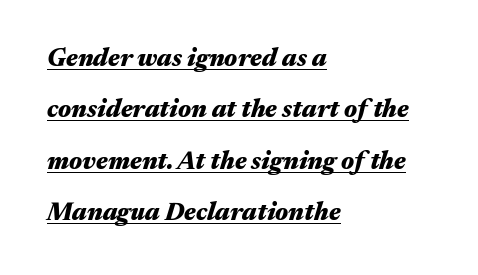
{"italic": "yes", "lean": "right", "slant_degrees": 17, "bold": "yes", "underline": "yes", "align": "left", "line_spacing": "loose", "line_spacing_ratio": 2.06, "letter_spacing": "normal", "letter_spacing_em": 0.0, "glyph_px": 25}
